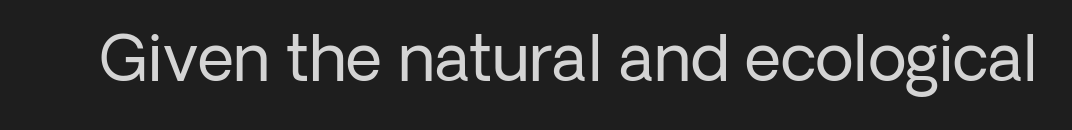
Q: Is the text bold? A: No.
Q: Is the text italic (slanted)? A: No, it is upright.
Q: Is the typeface a serif or a sans-serif typeface? A: Sans-serif.
Q: Is the text underlined? A: No.
Q: Is the spacing between letters normal or unusually wide? A: Normal.
Q: Width (condensed, normal, or wide)? A: Normal.
Q: Stroke contrast? A: Low.
Q: x-height? A: Medium.
Q: Monospaced? A: No.
